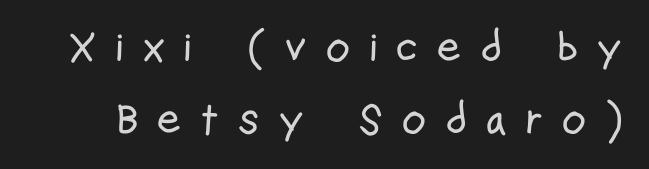
The image shows 43 px condensed sans-serif type, upright; set normal line spacing (1.68x), unusually wide letter spacing (+0.41 em), not underlined; low stroke contrast and a medium x-height.
